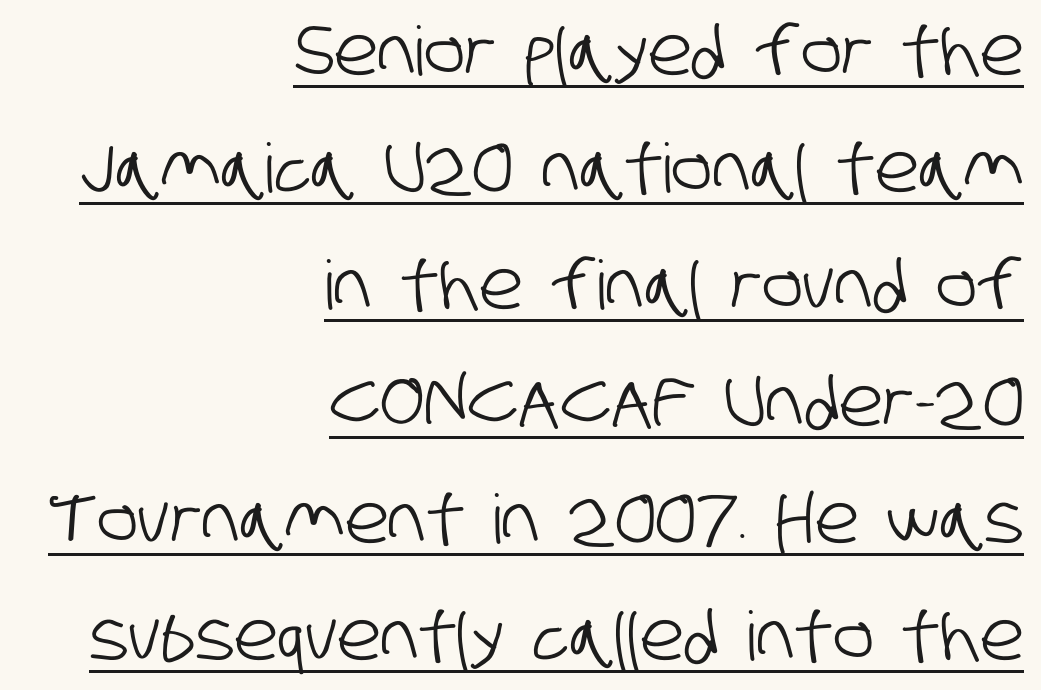
Q: Is the typeface a serif or a sans-serif typeface? A: Sans-serif.
Q: Is the text underlined? A: Yes.
Q: How is the paragraph aligned? A: Right-aligned.
Q: Is the spacing between letters normal or unusually wide? A: Normal.
Q: Width (condensed, normal, or wide)? A: Condensed.
Q: Stroke contrast? A: Low.
Q: x-height? A: Large.
Q: Monospaced? A: No.
